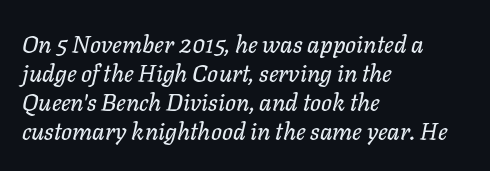
{"italic": "yes", "lean": "right", "slant_degrees": 11, "underline": "no", "align": "left", "line_spacing_ratio": 1.21, "letter_spacing": "normal", "letter_spacing_em": 0.0, "glyph_px": 24}
